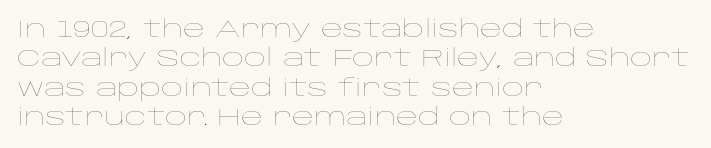
{"italic": "no", "bold": "no", "underline": "no", "align": "left", "line_spacing_ratio": 1.22, "letter_spacing": "normal", "letter_spacing_em": 0.0, "glyph_px": 24}
